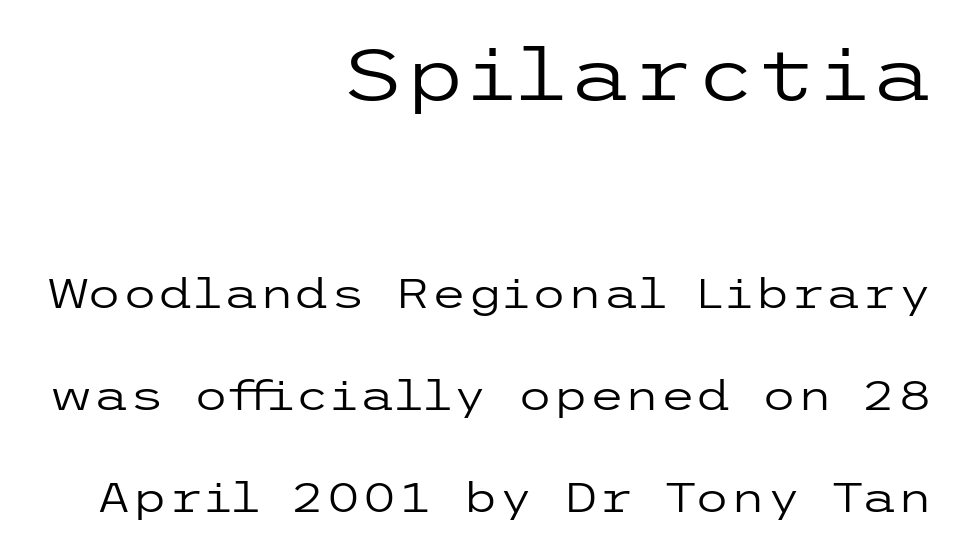
The image shows 72 px regular-weight, wide sans-serif type, upright; set right-aligned, loose line spacing (2.48x), normal letter spacing, not underlined; the first (top) block is 1.76x larger; low stroke contrast and a medium x-height.
